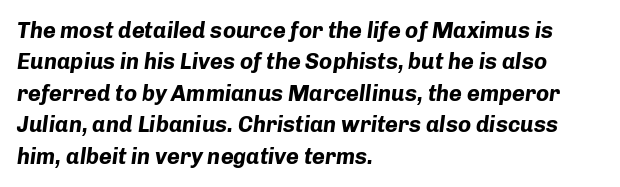
{"italic": "yes", "lean": "right", "slant_degrees": 8, "bold": "yes", "underline": "no", "align": "left", "line_spacing": "normal", "line_spacing_ratio": 1.43, "letter_spacing": "normal", "letter_spacing_em": 0.0, "glyph_px": 22}
